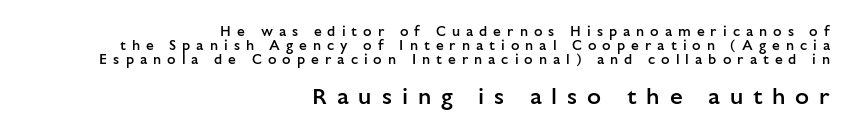
Heft: intermediate — a semibold. The typography opts for an upright posture over an oblique one. Leftover space on each line is placed entirely before the opening word. Words float on clear page, feet unadorned. The composition opens small and finishes big.
